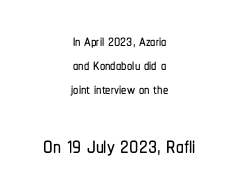
Letterform terminals end flat and unadorned throughout the passage. Decoration check: the copy has no underline. These lines are rendered in a variable-pitch font. Block two is the big one; block one sits smaller above it. Baseline-to-baseline distance is barely more than the letter height. Every row of glyphs is offset so its center matches the block's center.
